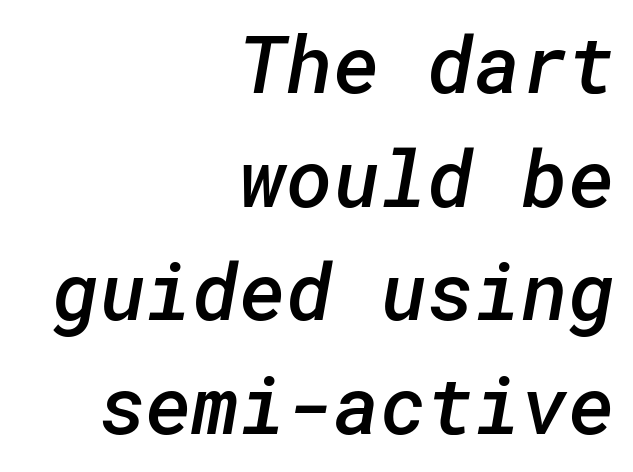
Q: Is the text bold? A: Semi-bold.
Q: Is the typeface a serif or a sans-serif typeface? A: Sans-serif.
Q: Is the text underlined? A: No.
Q: How is the paragraph aligned? A: Right-aligned.
Q: Is the spacing between letters normal or unusually wide? A: Normal.
Q: Is the spacing between lines tight, normal or loose? A: Normal.
Q: Width (condensed, normal, or wide)? A: Normal.
Q: Stroke contrast? A: Low.
Q: x-height? A: Medium.
